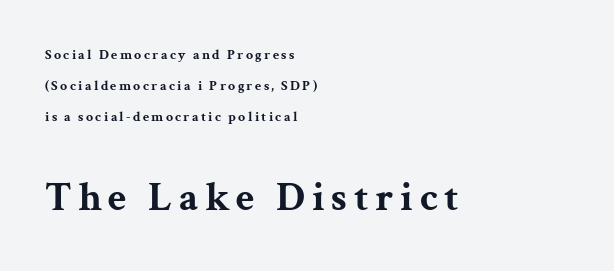
Q: Is the text bold? A: Yes.
Q: Is the text italic (slanted)? A: No, it is upright.
Q: Is the typeface a serif or a sans-serif typeface? A: Serif.
Q: Is the text underlined? A: No.
Q: How is the paragraph aligned? A: Left-aligned.
Q: Is the spacing between lines tight, normal or loose? A: Loose.
Q: Which block of text is set in a larger size, the first (top) or the second (bottom)? A: The second (bottom) one.
Q: Width (condensed, normal, or wide)? A: Wide.
Q: Stroke contrast? A: Medium.
Q: x-height? A: Medium.
Q: Monospaced? A: No.
